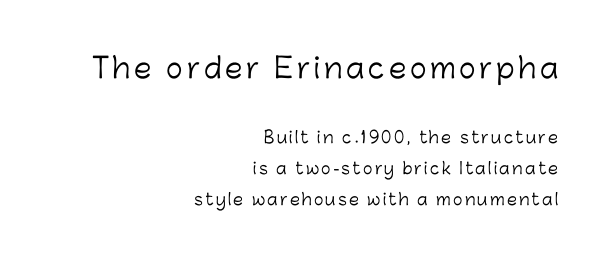
Q: Is the text bold? A: No.
Q: Is the text italic (slanted)? A: No, it is upright.
Q: Is the typeface a serif or a sans-serif typeface? A: Sans-serif.
Q: Is the text underlined? A: No.
Q: How is the paragraph aligned? A: Right-aligned.
Q: Is the spacing between lines tight, normal or loose? A: Loose.
Q: Which block of text is set in a larger size, the first (top) or the second (bottom)? A: The first (top) one.
Q: Width (condensed, normal, or wide)? A: Normal.
Q: Stroke contrast? A: Low.
Q: x-height? A: Medium.
Q: Monospaced? A: No.
